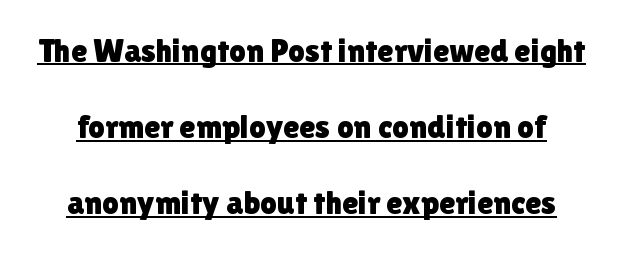
The image shows 33 px sans-serif type, upright; set loose line spacing (2.31x), normal letter spacing, underlined; a medium x-height.
